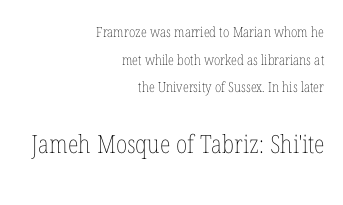
{"italic": "no", "bold": "no", "underline": "no", "align": "right", "line_spacing": "loose", "line_spacing_ratio": 1.98, "letter_spacing": "normal", "letter_spacing_em": 0.0, "larger_block": "second", "size_ratio": 1.79, "glyph_px": 25}
